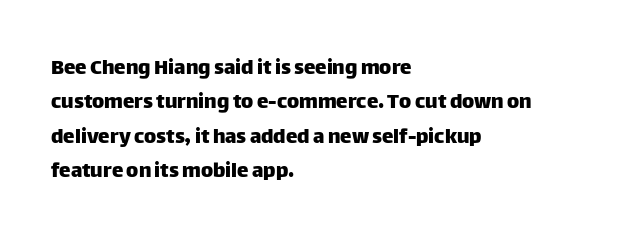
{"italic": "no", "underline": "no", "align": "left", "line_spacing": "normal", "line_spacing_ratio": 1.49, "letter_spacing": "normal", "letter_spacing_em": 0.0, "glyph_px": 23}
